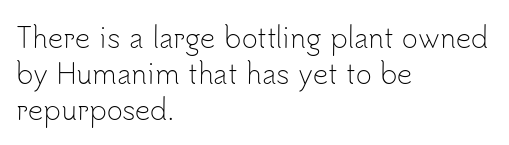
Q: Is the text bold? A: No.
Q: Is the text italic (slanted)? A: No, it is upright.
Q: Is the text underlined? A: No.
Q: How is the paragraph aligned? A: Left-aligned.
Q: Is the spacing between letters normal or unusually wide? A: Normal.
Q: Is the spacing between lines tight, normal or loose? A: Normal.
